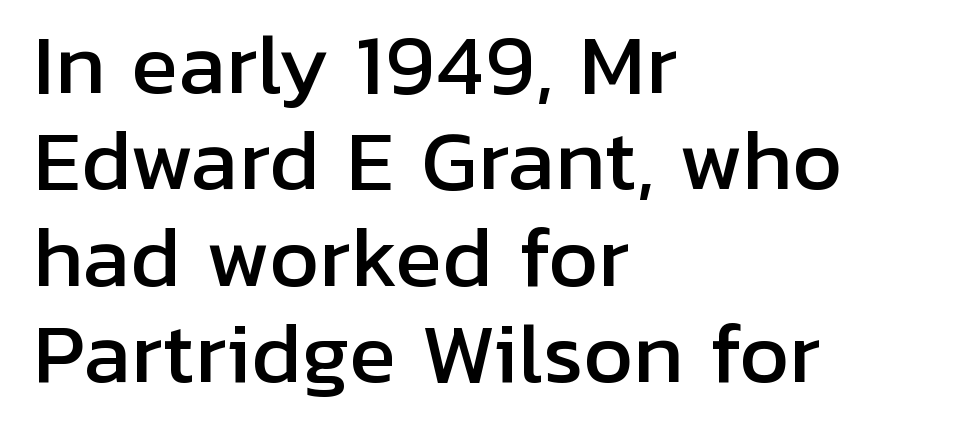
{"serif": "no", "italic": "no", "width": "normal", "stroke_contrast": "low", "x_height": "medium", "monospaced": "no", "underline": "no", "align": "left", "line_spacing_ratio": 1.22, "letter_spacing": "normal", "letter_spacing_em": 0.0, "glyph_px": 79}
